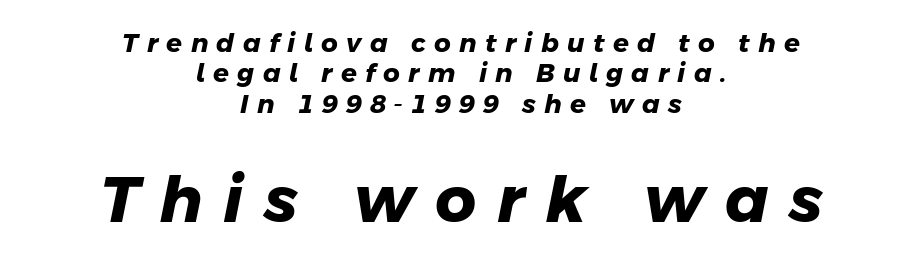
{"serif": "no", "bold": "yes", "weight": "heavy", "width": "normal", "stroke_contrast": "low", "x_height": "medium", "monospaced": "no", "underline": "no", "align": "center", "line_spacing_ratio": 1.17, "letter_spacing": "wide", "letter_spacing_em": 0.32, "larger_block": "second", "size_ratio": 2.46, "glyph_px": 64}
